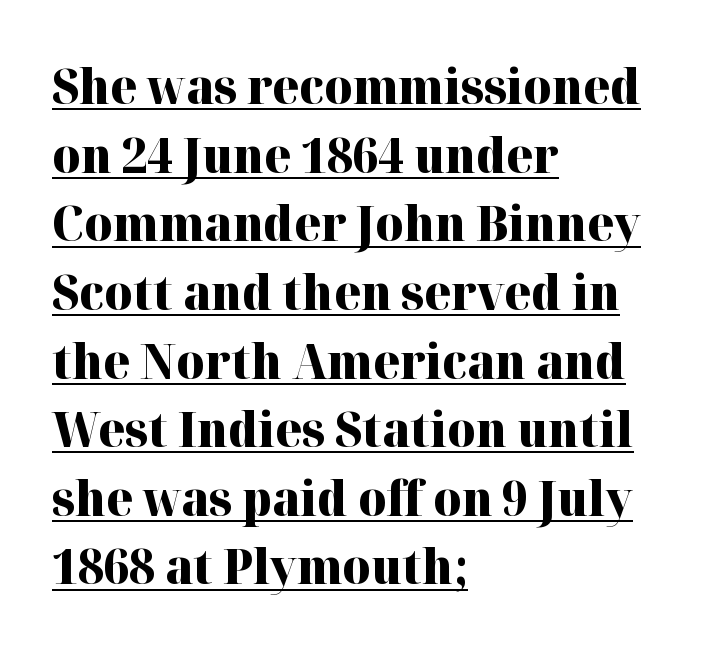
Q: Is the text bold? A: Yes.
Q: Is the text italic (slanted)? A: No, it is upright.
Q: Is the typeface a serif or a sans-serif typeface? A: Serif.
Q: Is the text underlined? A: Yes.
Q: How is the paragraph aligned? A: Left-aligned.
Q: Is the spacing between letters normal or unusually wide? A: Normal.
Q: Is the spacing between lines tight, normal or loose? A: Normal.
Q: Width (condensed, normal, or wide)? A: Normal.
Q: Stroke contrast? A: High.
Q: x-height? A: Medium.
Q: Monospaced? A: No.
